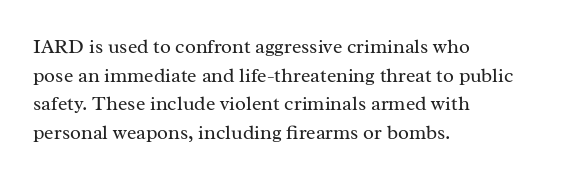
{"italic": "no", "bold": "no", "underline": "no", "align": "left", "line_spacing": "normal", "line_spacing_ratio": 1.43, "letter_spacing": "normal", "letter_spacing_em": 0.0, "glyph_px": 20}
